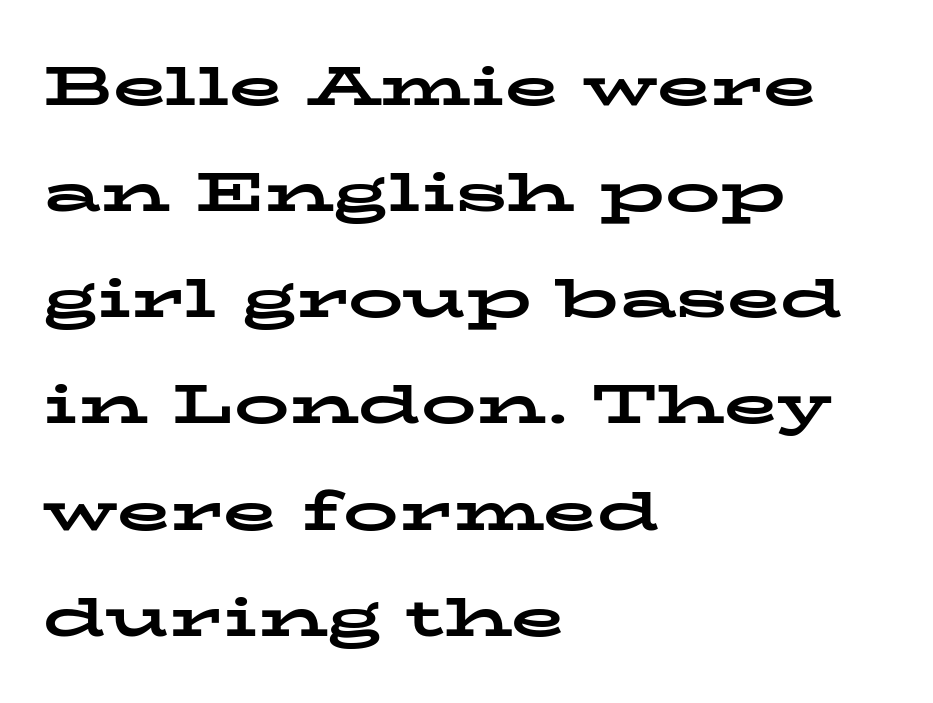
Widely set lines give the paragraph a tall, airy silhouette. A typesetter would call this zero additional tracking. How heavy is the stroke? Heavy — this is a bold. Horizontal alignment here is leftward, the default for most running prose. The foot of each line stays bare and open. Do the characters align in a grid? No, the font is proportional.
